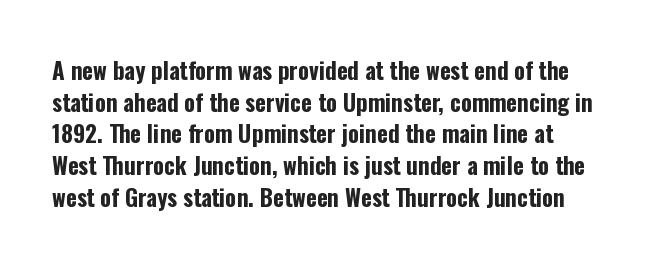
The image shows 23 px bold type, upright; set normal line spacing (1.38x), normal letter spacing, not underlined.
